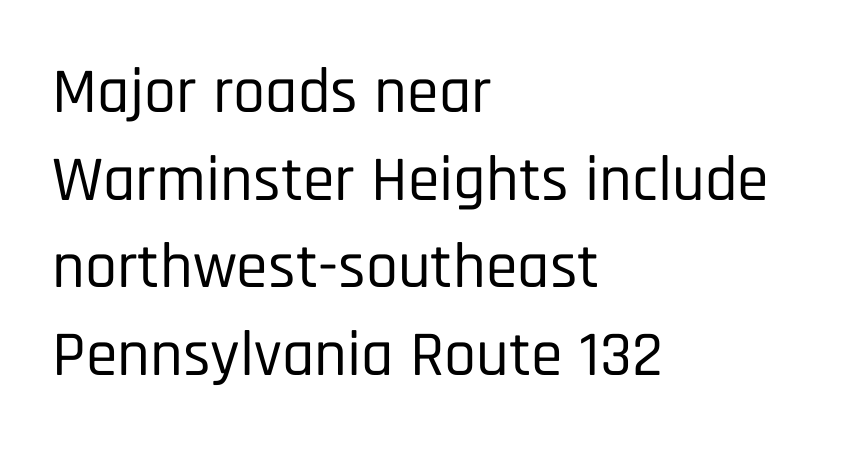
The image shows 64 px condensed sans-serif type, upright; set left-aligned, normal line spacing (1.37x), normal letter spacing, not underlined; low stroke contrast and a large x-height.
